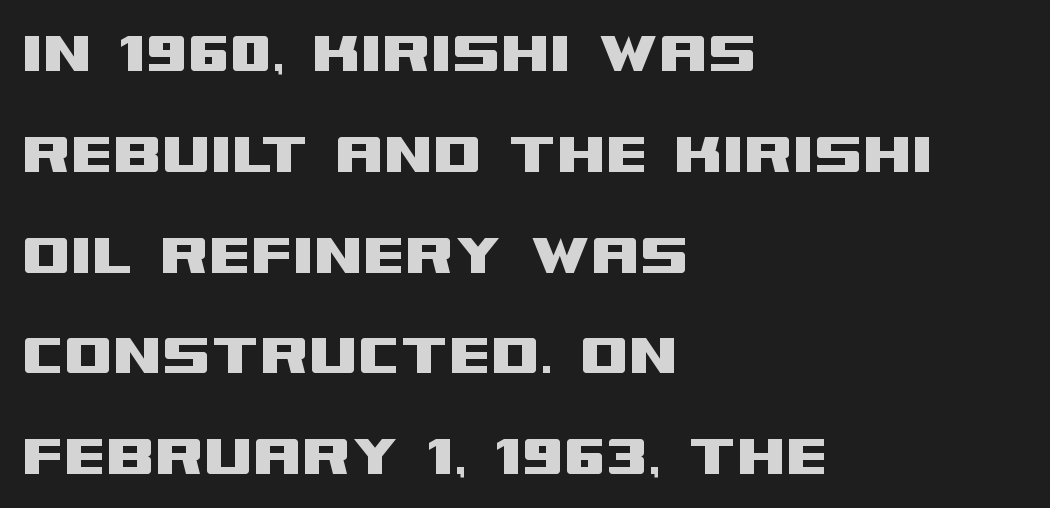
The baseline area is clear. The type sits square on the baseline with zero lean. What kind of face is this? One without serifs — a sans. There is no visible air inserted between adjacent glyphs. Honestly, the row spacing looks completely unremarkable. The passage shown is typed in a proportional face where columns would drift.
